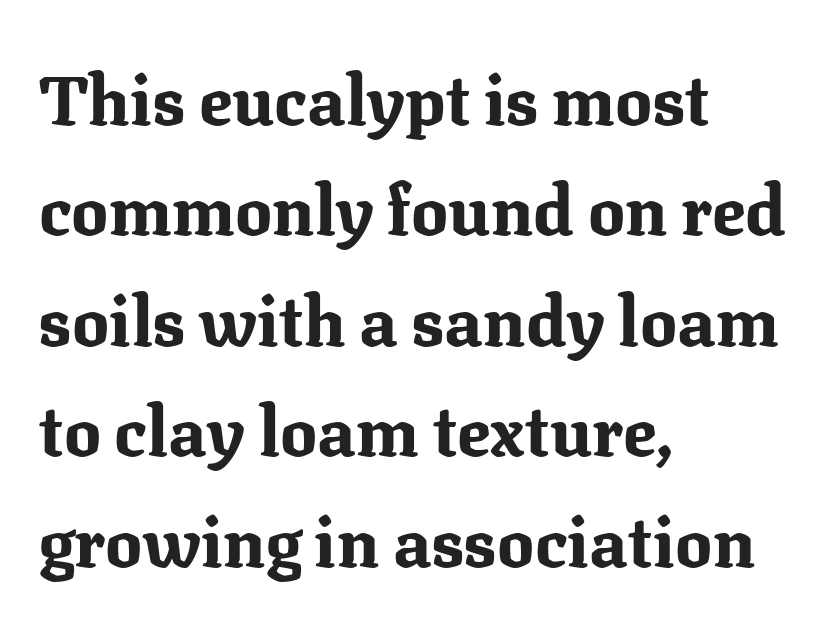
The image shows 69 px bold serif type, upright; set left-aligned, normal line spacing (1.6x), normal letter spacing, not underlined; medium stroke contrast and a medium x-height.
